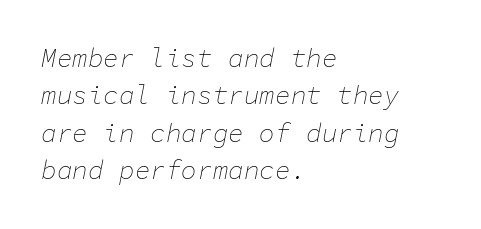
{"italic": "yes", "lean": "right", "slant_degrees": 11, "bold": "no", "underline": "no", "align": "left", "line_spacing": "normal", "line_spacing_ratio": 1.44, "letter_spacing": "normal", "letter_spacing_em": 0.0, "glyph_px": 26}
